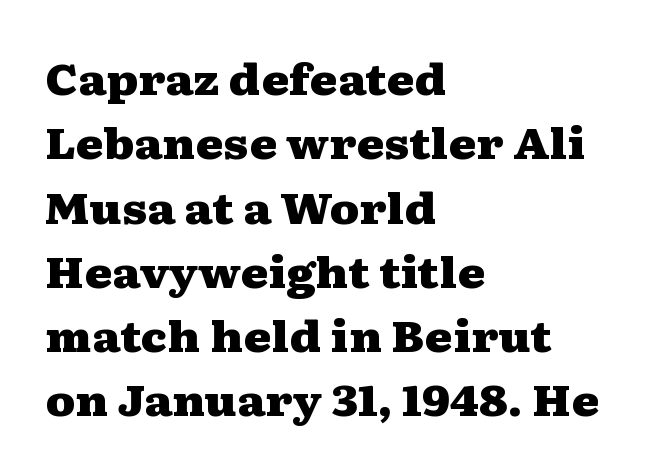
Q: Is the text bold? A: Yes.
Q: Is the text italic (slanted)? A: No, it is upright.
Q: Is the typeface a serif or a sans-serif typeface? A: Serif.
Q: Is the text underlined? A: No.
Q: How is the paragraph aligned? A: Left-aligned.
Q: Is the spacing between letters normal or unusually wide? A: Normal.
Q: Is the spacing between lines tight, normal or loose? A: Normal.
Q: Width (condensed, normal, or wide)? A: Wide.
Q: Stroke contrast? A: Medium.
Q: x-height? A: Medium.
Q: Monospaced? A: No.
